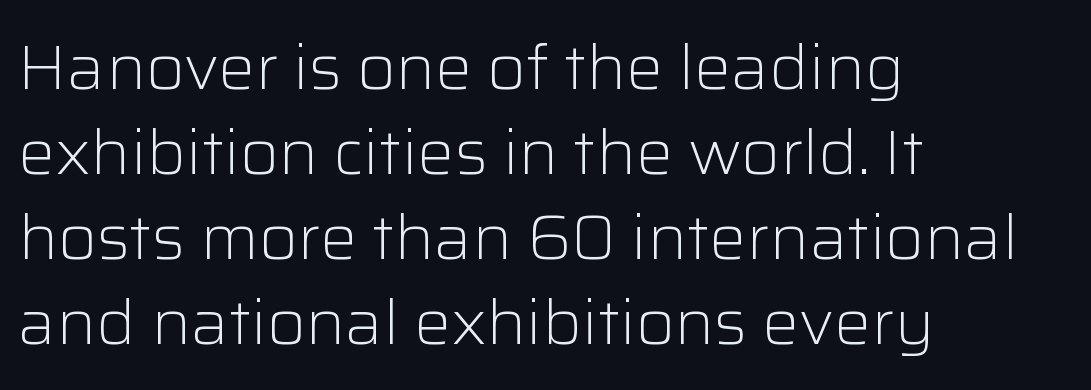
{"serif": "no", "italic": "no", "bold": "no", "weight": "light", "width": "normal", "stroke_contrast": "low", "x_height": "medium", "monospaced": "no", "underline": "no", "align": "left", "line_spacing": "normal", "line_spacing_ratio": 1.37, "letter_spacing": "normal", "letter_spacing_em": 0.0, "glyph_px": 62}
